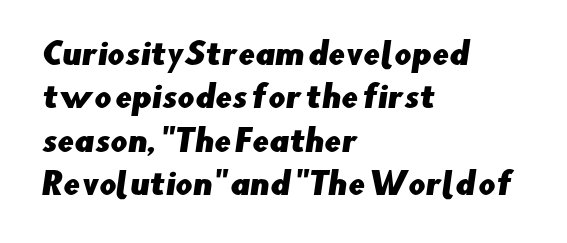
The image shows 30 px sans-serif type; set left-aligned, normal line spacing (1.45x), normal letter spacing, not underlined; low stroke contrast and a small x-height.
